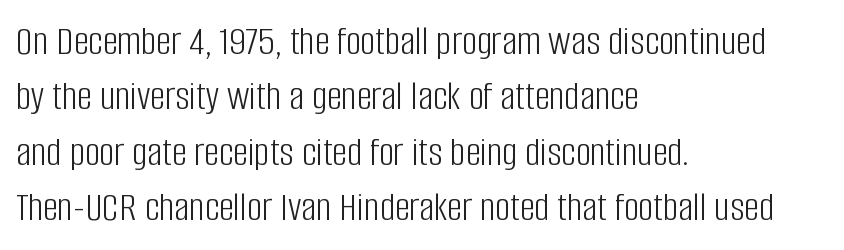
The image shows 42 px light, condensed sans-serif type, upright; set left-aligned, normal line spacing (1.32x), normal letter spacing, not underlined; low stroke contrast and a large x-height.
